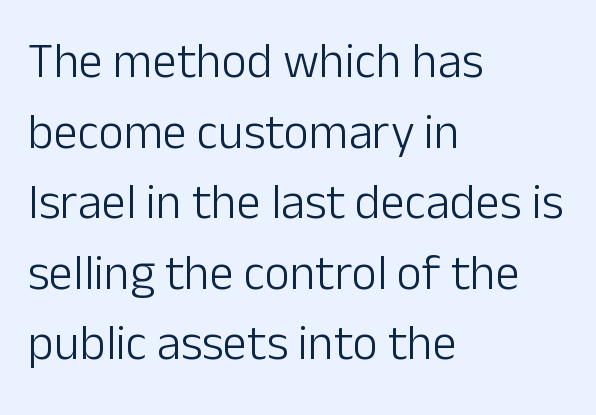
The ragged edge is on the right, which tells us the setting is flush left. On a weight scale, this lands at 450 or below. Nope, not italic — everything's standing straight. Think of a printed novel: that variable character pitch is what you see here. No extra tracking has been applied to these lines.
